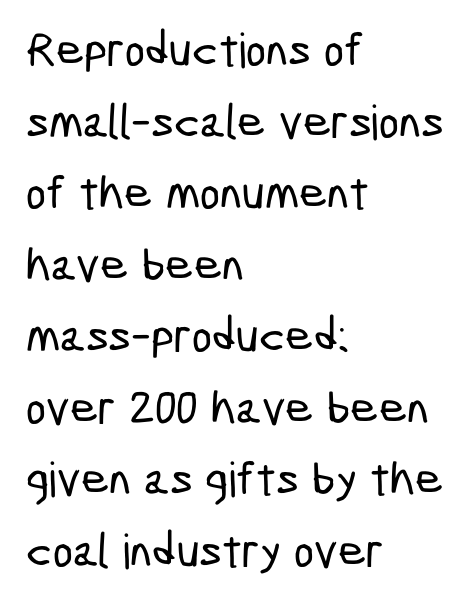
This sample uses plain, unmodified letter spacing. These lines sit exactly where default settings would place them. The letters advance in unequal steps, a hallmark of proportional type. Beneath every word, the page is bare. The typeface chosen for these lines omits serifs. Caption: multi-line text, flush left, ragged right.
